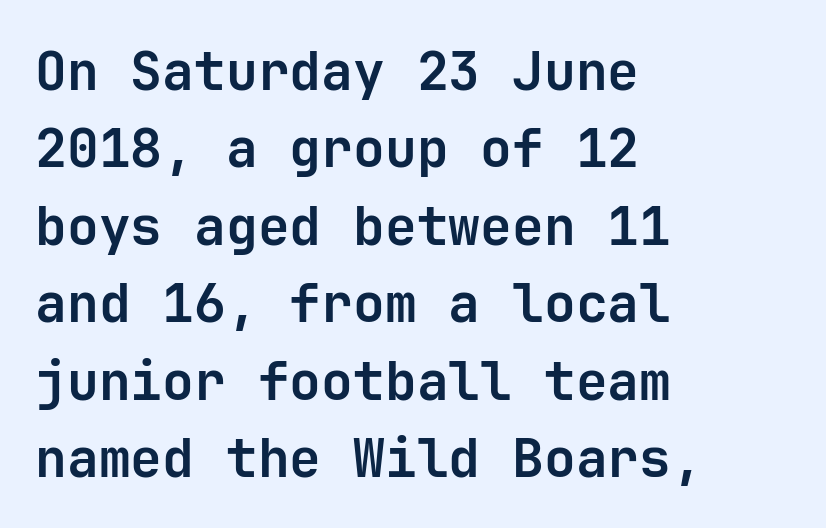
The image shows 53 px bold sans-serif type, upright, monospaced; set left-aligned, normal line spacing (1.46x), normal letter spacing, not underlined; low stroke contrast and a medium x-height.
